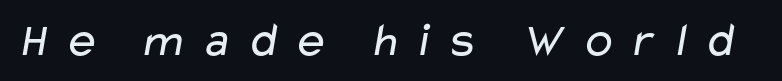
{"serif": "no", "bold": "no", "weight": "regular", "width": "wide", "stroke_contrast": "low", "x_height": "medium", "monospaced": "no", "underline": "no", "letter_spacing": "wide", "letter_spacing_em": 0.27, "glyph_px": 48}
